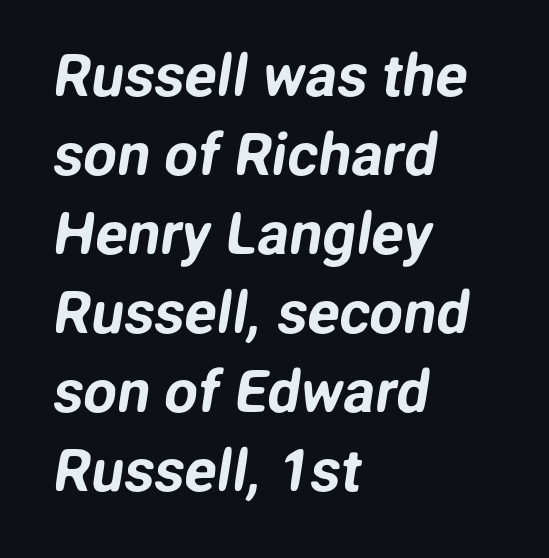
{"serif": "no", "width": "normal", "stroke_contrast": "low", "x_height": "medium", "monospaced": "no", "underline": "no", "align": "left", "line_spacing": "normal", "line_spacing_ratio": 1.34, "letter_spacing": "normal", "letter_spacing_em": 0.0, "glyph_px": 59}
